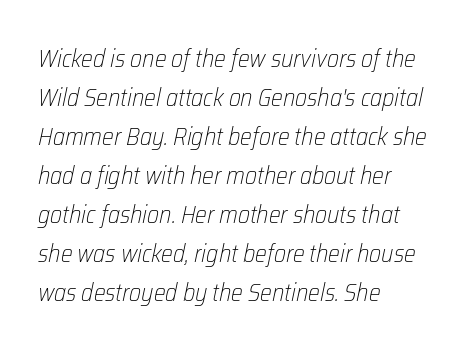
{"italic": "yes", "lean": "right", "slant_degrees": 12, "bold": "no", "underline": "no", "align": "left", "line_spacing": "normal", "line_spacing_ratio": 1.56, "letter_spacing": "normal", "letter_spacing_em": 0.0, "glyph_px": 25}
